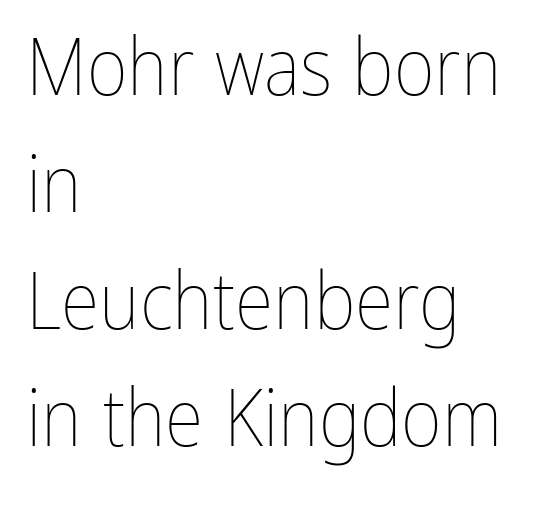
Q: Is the text bold? A: No.
Q: Is the text italic (slanted)? A: No, it is upright.
Q: Is the text underlined? A: No.
Q: How is the paragraph aligned? A: Left-aligned.
Q: Is the spacing between letters normal or unusually wide? A: Normal.
Q: Is the spacing between lines tight, normal or loose? A: Normal.
Q: Width (condensed, normal, or wide)? A: Condensed.
Q: Stroke contrast? A: Low.
Q: x-height? A: Medium.
Q: Monospaced? A: No.
